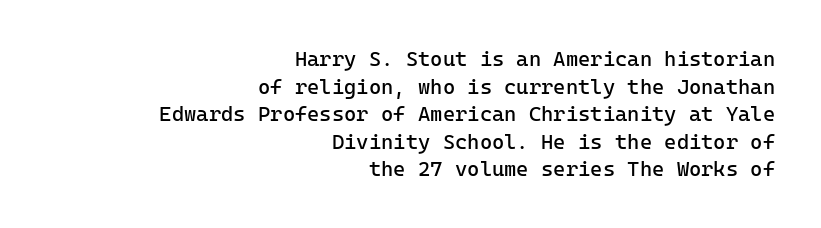
Q: Is the text bold? A: No.
Q: Is the text italic (slanted)? A: No, it is upright.
Q: Is the text underlined? A: No.
Q: How is the paragraph aligned? A: Right-aligned.
Q: Is the spacing between letters normal or unusually wide? A: Normal.
Q: Is the spacing between lines tight, normal or loose? A: Normal.
